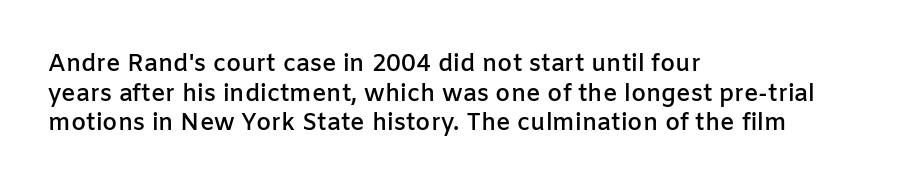
Q: Is the text bold? A: Semi-bold.
Q: Is the text italic (slanted)? A: No, it is upright.
Q: Is the text underlined? A: No.
Q: How is the paragraph aligned? A: Left-aligned.
Q: Is the spacing between letters normal or unusually wide? A: Normal.
